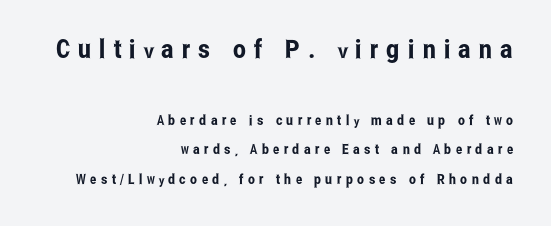
{"italic": "no", "underline": "no", "align": "right", "line_spacing": "loose", "line_spacing_ratio": 2.11, "letter_spacing": "wide", "letter_spacing_em": 0.31, "larger_block": "first", "size_ratio": 1.86, "glyph_px": 26}
